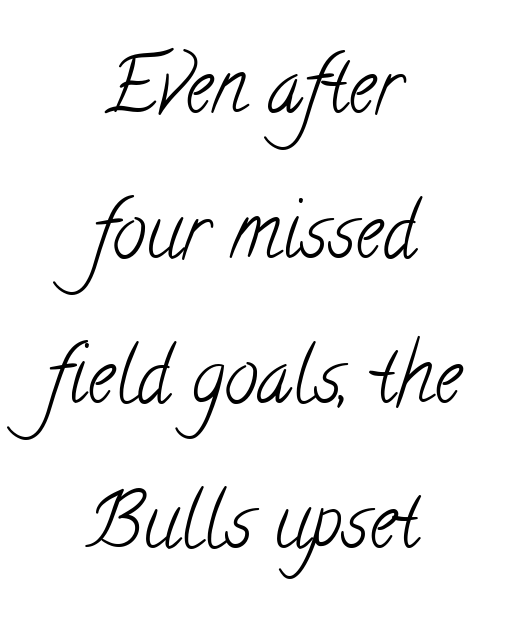
Q: Is the text bold? A: No.
Q: Is the typeface a serif or a sans-serif typeface? A: Serif.
Q: Is the text underlined? A: No.
Q: How is the paragraph aligned? A: Centered.
Q: Is the spacing between letters normal or unusually wide? A: Normal.
Q: Is the spacing between lines tight, normal or loose? A: Loose.
Q: Width (condensed, normal, or wide)? A: Condensed.
Q: Stroke contrast? A: Low.
Q: x-height? A: Small.
Q: Monospaced? A: No.
